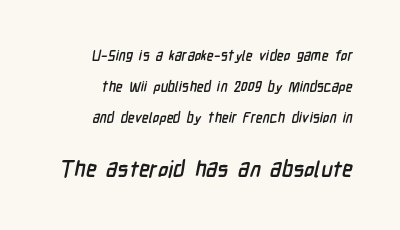
Q: Is the text bold? A: Yes.
Q: Is the text underlined? A: No.
Q: Is the spacing between letters normal or unusually wide? A: Normal.
Q: Is the spacing between lines tight, normal or loose? A: Loose.
Q: Which block of text is set in a larger size, the first (top) or the second (bottom)? A: The second (bottom) one.
